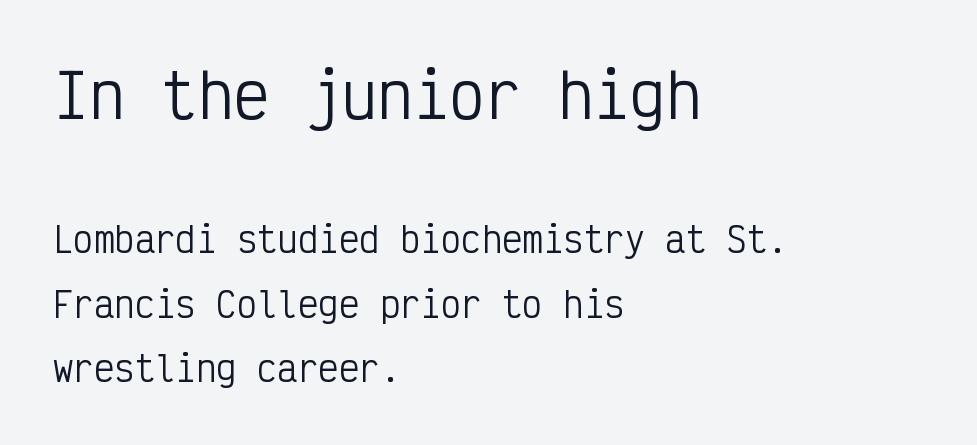
The image shows 60 px regular-weight, condensed sans-serif type, upright, monospaced; set left-aligned, loose line spacing (1.9x), normal letter spacing, not underlined; the first (top) block is 1.76x larger; low stroke contrast and a medium x-height.
